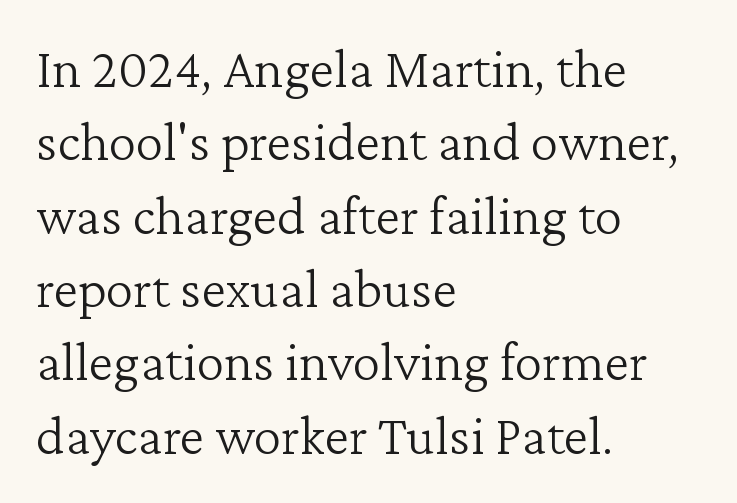
Q: Is the text bold? A: No.
Q: Is the text italic (slanted)? A: No, it is upright.
Q: Is the typeface a serif or a sans-serif typeface? A: Serif.
Q: Is the text underlined? A: No.
Q: How is the paragraph aligned? A: Left-aligned.
Q: Is the spacing between letters normal or unusually wide? A: Normal.
Q: Is the spacing between lines tight, normal or loose? A: Normal.
Q: Width (condensed, normal, or wide)? A: Normal.
Q: Stroke contrast? A: Low.
Q: x-height? A: Medium.
Q: Monospaced? A: No.
